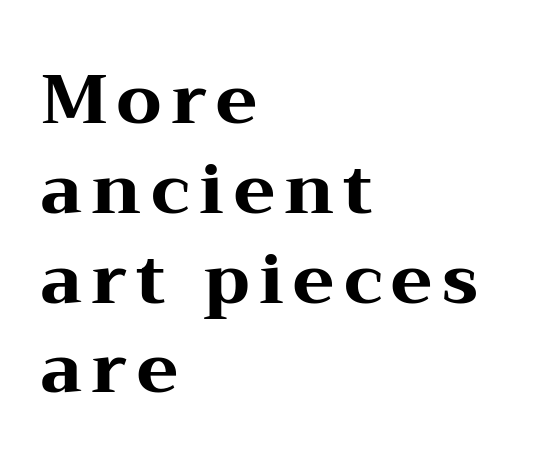
The image shows 68 px heavy, wide serif type, upright; set left-aligned, normal line spacing (1.32x), not underlined; medium stroke contrast and a medium x-height.
